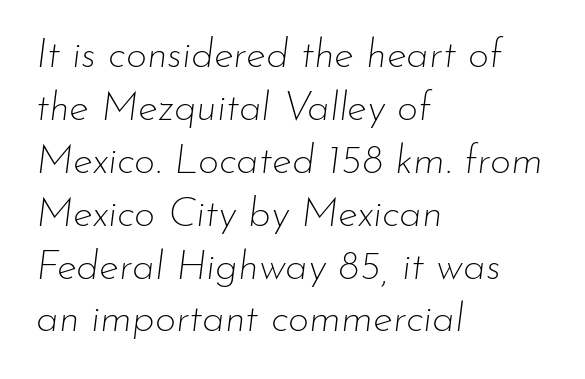
Q: Is the text bold? A: No.
Q: Is the text italic (slanted)? A: Yes, it leans right by about 7 degrees.
Q: Is the text underlined? A: No.
Q: How is the paragraph aligned? A: Left-aligned.
Q: Is the spacing between letters normal or unusually wide? A: Normal.
Q: Is the spacing between lines tight, normal or loose? A: Normal.
Q: Width (condensed, normal, or wide)? A: Normal.
Q: Stroke contrast? A: Low.
Q: x-height? A: Small.
Q: Monospaced? A: No.
